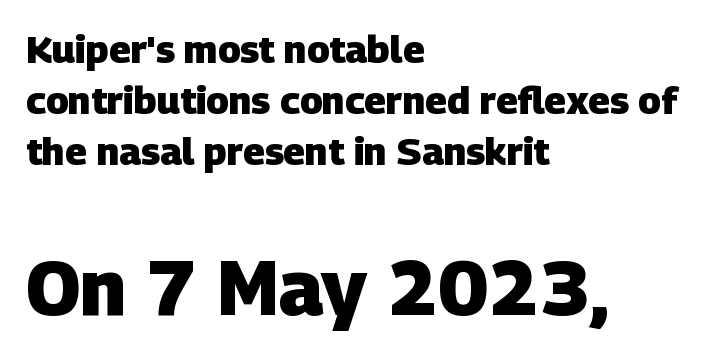
The image shows 77 px heavy sans-serif type; set left-aligned, normal line spacing (1.34x), normal letter spacing, not underlined; the second (bottom) block is 2.03x larger; low stroke contrast and a large x-height.
